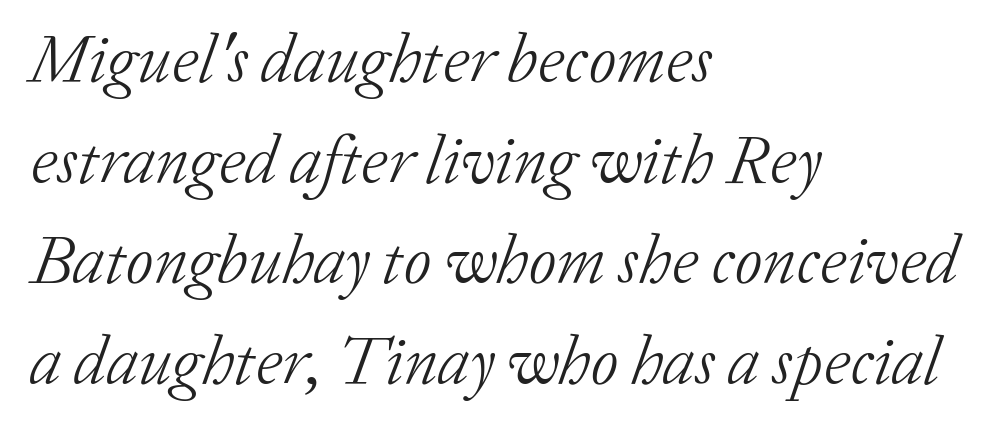
{"serif": "yes", "italic": "yes", "lean": "right", "slant_degrees": 20, "bold": "no", "weight": "light", "width": "normal", "stroke_contrast": "low", "x_height": "medium", "monospaced": "no", "underline": "no", "align": "left", "line_spacing": "normal", "line_spacing_ratio": 1.48, "letter_spacing": "normal", "letter_spacing_em": 0.0, "glyph_px": 68}
